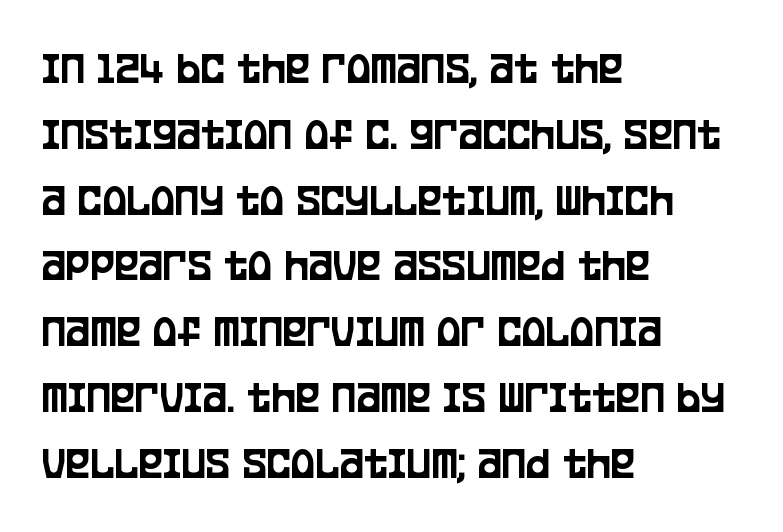
The image shows 46 px condensed sans-serif type, upright; set left-aligned, normal line spacing (1.43x), normal letter spacing, not underlined; low stroke contrast and a large x-height.
